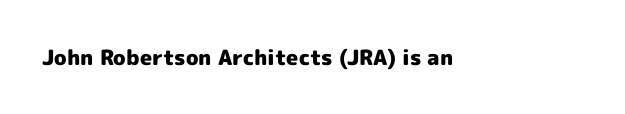
{"italic": "no", "bold": "yes", "underline": "no", "letter_spacing": "normal", "letter_spacing_em": 0.0, "glyph_px": 21}
